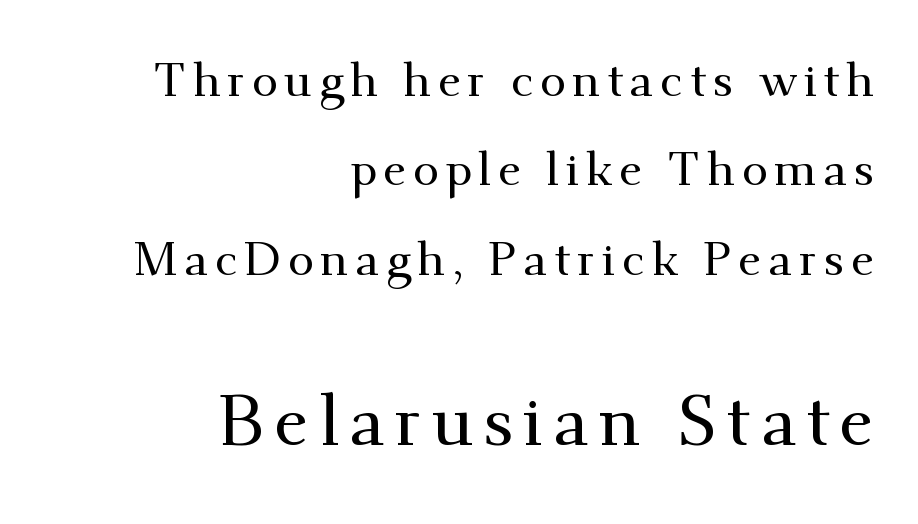
Ascenders rise straight up at ninety degrees. Is the lower block the larger one? Yes — the lower block carries the bigger type. Reading down the block, your eye finds every line finishing at a fixed right position. If you measured baseline to baseline, you'd find a long distance. Note the varied advance widths — an 'i' is clearly narrower than an 'm'.
